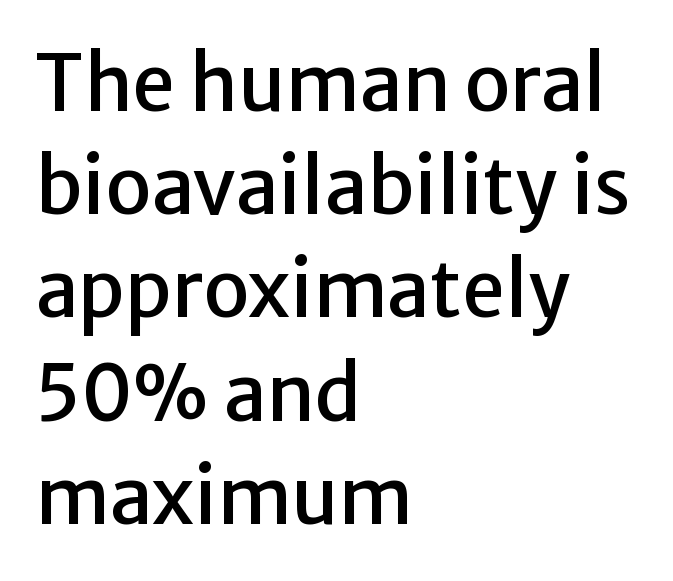
Q: Is the text italic (slanted)? A: No, it is upright.
Q: Is the typeface a serif or a sans-serif typeface? A: Sans-serif.
Q: Is the text underlined? A: No.
Q: How is the paragraph aligned? A: Left-aligned.
Q: Is the spacing between letters normal or unusually wide? A: Normal.
Q: Is the spacing between lines tight, normal or loose? A: Normal.
Q: Width (condensed, normal, or wide)? A: Normal.
Q: Stroke contrast? A: Low.
Q: x-height? A: Medium.
Q: Monospaced? A: No.
